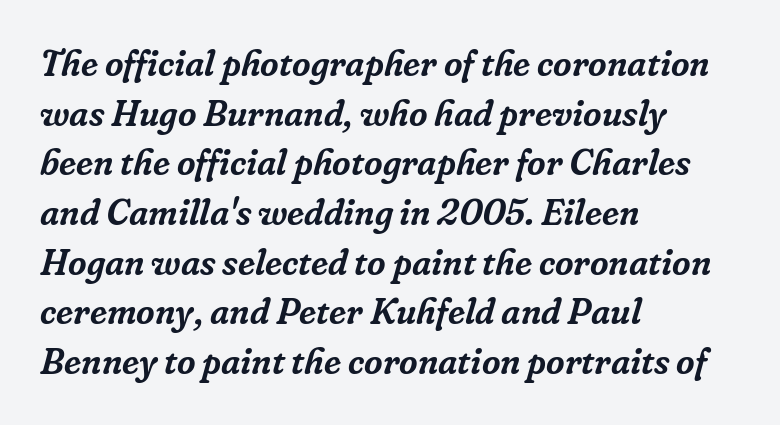
{"serif": "yes", "italic": "yes", "lean": "right", "slant_degrees": 16, "width": "normal", "stroke_contrast": "low", "x_height": "medium", "monospaced": "no", "underline": "no", "align": "left", "line_spacing": "normal", "line_spacing_ratio": 1.38, "letter_spacing": "normal", "letter_spacing_em": 0.0, "glyph_px": 36}
